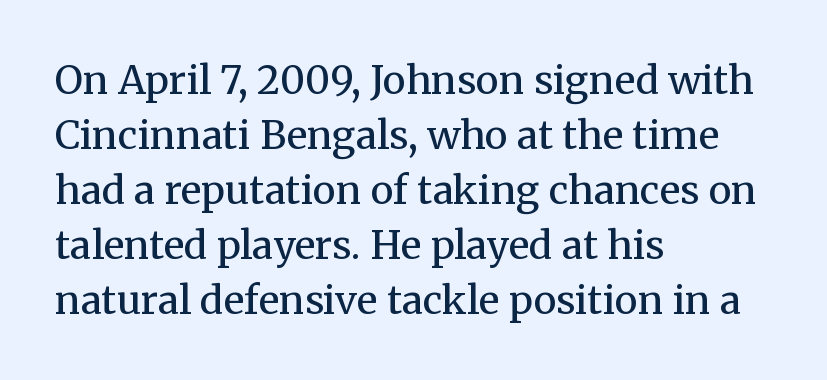
{"serif": "yes", "italic": "no", "bold": "no", "weight": "regular", "width": "normal", "stroke_contrast": "medium", "x_height": "medium", "monospaced": "no", "underline": "no", "align": "left", "line_spacing": "normal", "line_spacing_ratio": 1.41, "letter_spacing": "normal", "letter_spacing_em": 0.0, "glyph_px": 39}
